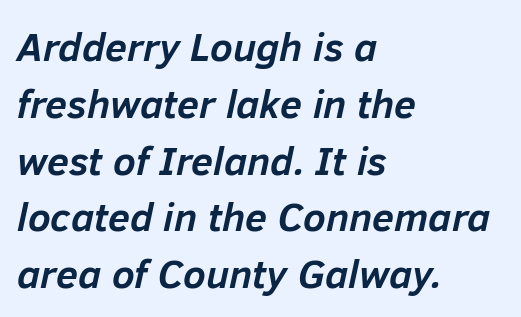
Q: Is the text bold? A: Yes.
Q: Is the text italic (slanted)? A: Yes, it leans right by about 12 degrees.
Q: Is the text underlined? A: No.
Q: How is the paragraph aligned? A: Left-aligned.
Q: Is the spacing between letters normal or unusually wide? A: Normal.
Q: Is the spacing between lines tight, normal or loose? A: Normal.
Q: Width (condensed, normal, or wide)? A: Normal.
Q: Stroke contrast? A: Low.
Q: x-height? A: Medium.
Q: Monospaced? A: No.
